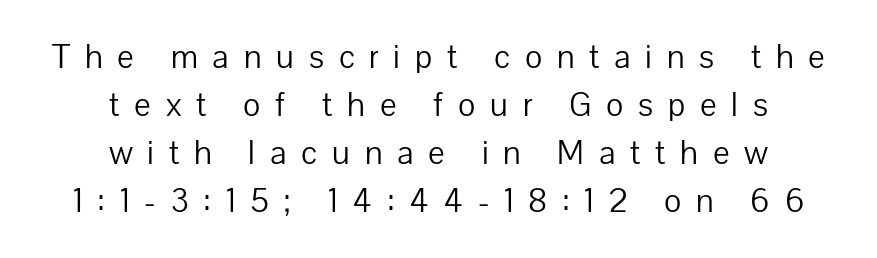
Is there much room between lines? A standard amount, neither cramped nor airy. Nothing heavy about these letters — not bold at all. The gap between lines stays unmarked. Neither beginnings nor endings align; midpoints do.
